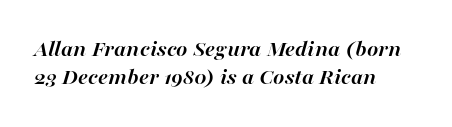
The image shows 24 px bold type, italic (leaning right); set left-aligned, line spacing 1.18x, normal letter spacing, not underlined.
